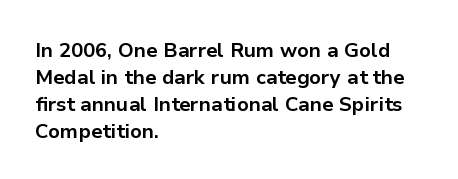
Q: Is the text bold? A: Yes.
Q: Is the text italic (slanted)? A: No, it is upright.
Q: Is the text underlined? A: No.
Q: How is the paragraph aligned? A: Left-aligned.
Q: Is the spacing between letters normal or unusually wide? A: Normal.
Q: Is the spacing between lines tight, normal or loose? A: Normal.
